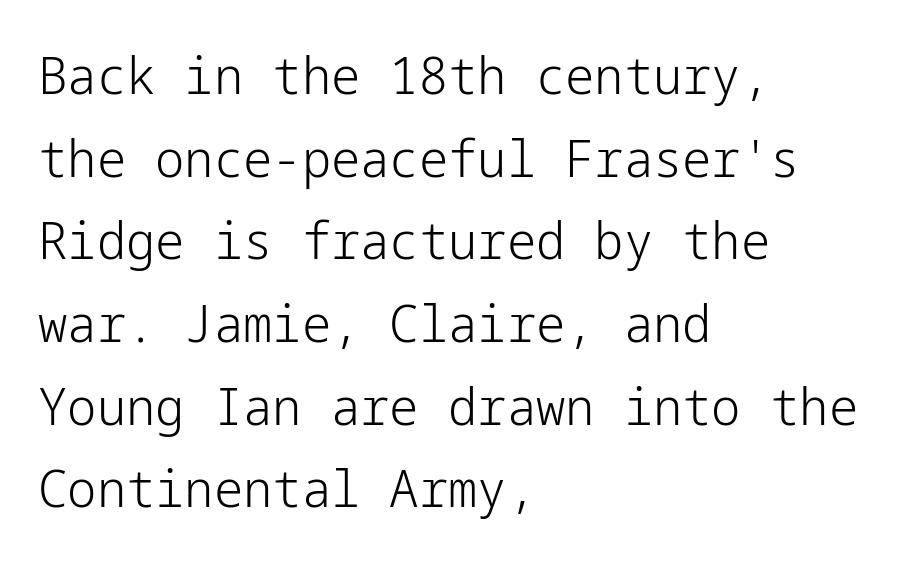
Q: Is the text bold? A: No.
Q: Is the text italic (slanted)? A: No, it is upright.
Q: Is the typeface a serif or a sans-serif typeface? A: Sans-serif.
Q: Is the text underlined? A: No.
Q: How is the paragraph aligned? A: Left-aligned.
Q: Is the spacing between letters normal or unusually wide? A: Normal.
Q: Is the spacing between lines tight, normal or loose? A: Normal.
Q: Width (condensed, normal, or wide)? A: Normal.
Q: Stroke contrast? A: Low.
Q: x-height? A: Medium.
